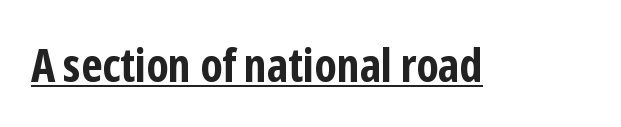
{"serif": "no", "italic": "no", "bold": "yes", "weight": "bold", "width": "condensed", "stroke_contrast": "low", "x_height": "medium", "monospaced": "no", "underline": "yes", "letter_spacing": "normal", "letter_spacing_em": 0.0, "glyph_px": 47}
